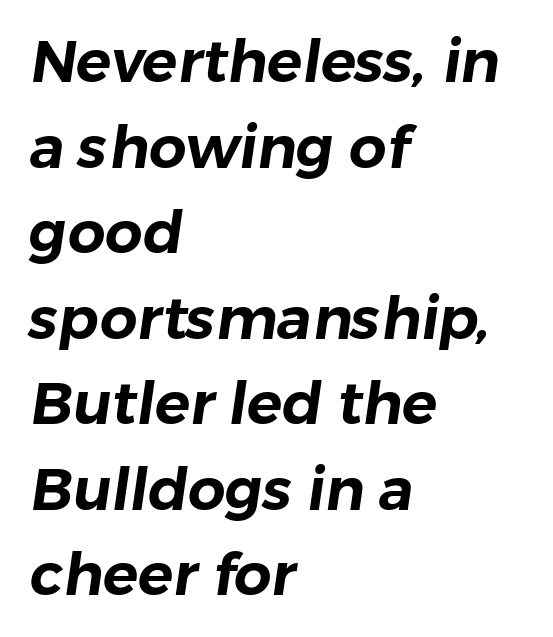
The image shows 59 px sans-serif type; set left-aligned, normal line spacing (1.45x), normal letter spacing, not underlined; low stroke contrast and a medium x-height.
